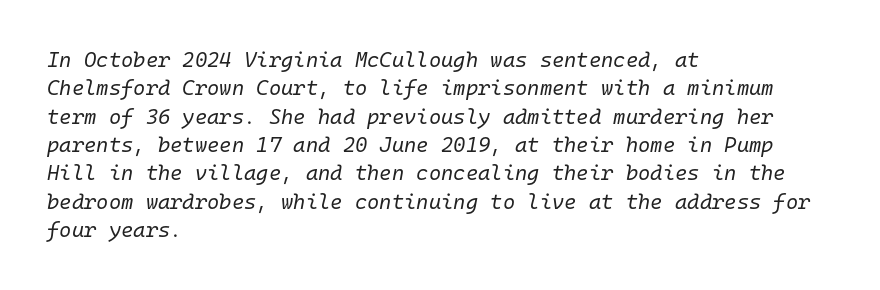
Q: Is the text bold? A: No.
Q: Is the text italic (slanted)? A: Yes, it leans right by about 10 degrees.
Q: Is the text underlined? A: No.
Q: How is the paragraph aligned? A: Left-aligned.
Q: Is the spacing between letters normal or unusually wide? A: Normal.
Q: Is the spacing between lines tight, normal or loose? A: Normal.
